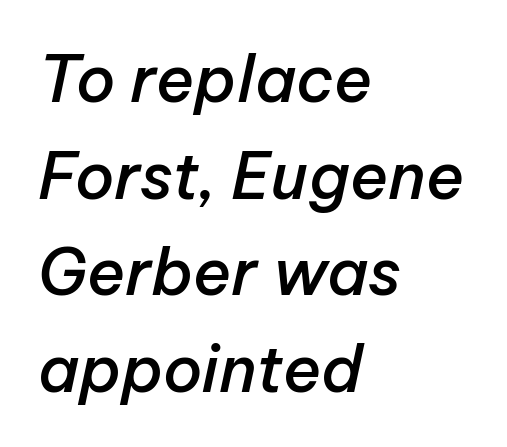
The image shows 64 px semibold type, italic (leaning right); set left-aligned, normal line spacing (1.51x), normal letter spacing, not underlined; low stroke contrast and a medium x-height.
